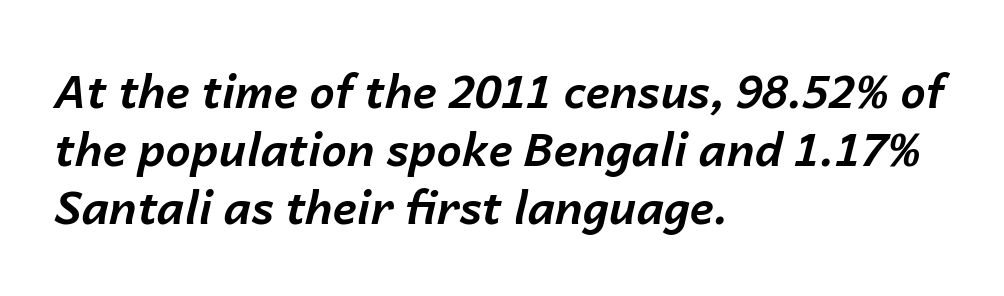
Q: Is the text bold? A: Yes.
Q: Is the text italic (slanted)? A: Yes, it leans right by about 14 degrees.
Q: Is the text underlined? A: No.
Q: How is the paragraph aligned? A: Left-aligned.
Q: Is the spacing between letters normal or unusually wide? A: Normal.
Q: Is the spacing between lines tight, normal or loose? A: Normal.
Q: Width (condensed, normal, or wide)? A: Normal.
Q: Stroke contrast? A: Low.
Q: x-height? A: Medium.
Q: Monospaced? A: No.
